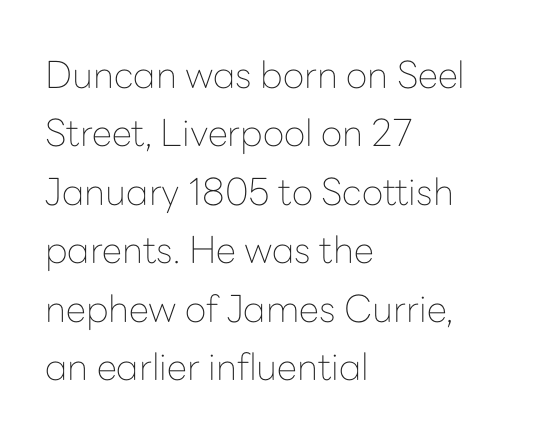
The image shows 37 px thin sans-serif type, upright; set left-aligned, normal line spacing (1.58x), normal letter spacing, not underlined; low stroke contrast and a medium x-height.
